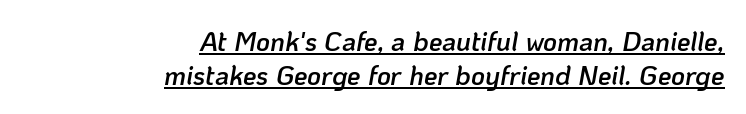
Inter-character spacing is left at the font's built-in metrics. Rows of type keep a routine distance in the vertical direction. Casual observation: everything's shoved over to the right. It's the slanting kind of type.
